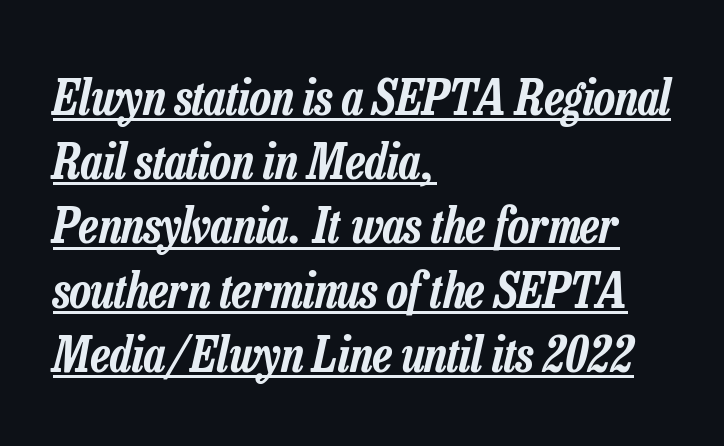
{"italic": "yes", "lean": "right", "slant_degrees": 13, "width": "condensed", "stroke_contrast": "low", "x_height": "medium", "monospaced": "no", "underline": "yes", "align": "left", "line_spacing": "normal", "line_spacing_ratio": 1.31, "letter_spacing": "normal", "letter_spacing_em": 0.0, "glyph_px": 49}
